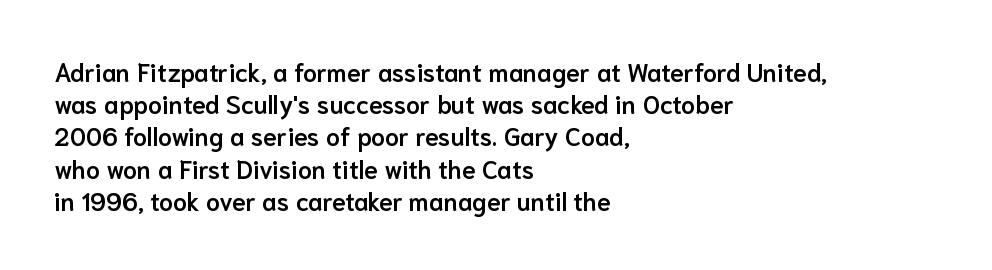
Typesetter's note: demi weight, one step under bold. What's the leading like? Ordinary, nothing unusual. Observe the ordinary spacing: letters are neighbours, not strangers. Anything drawn beneath the words? Only blank space.
